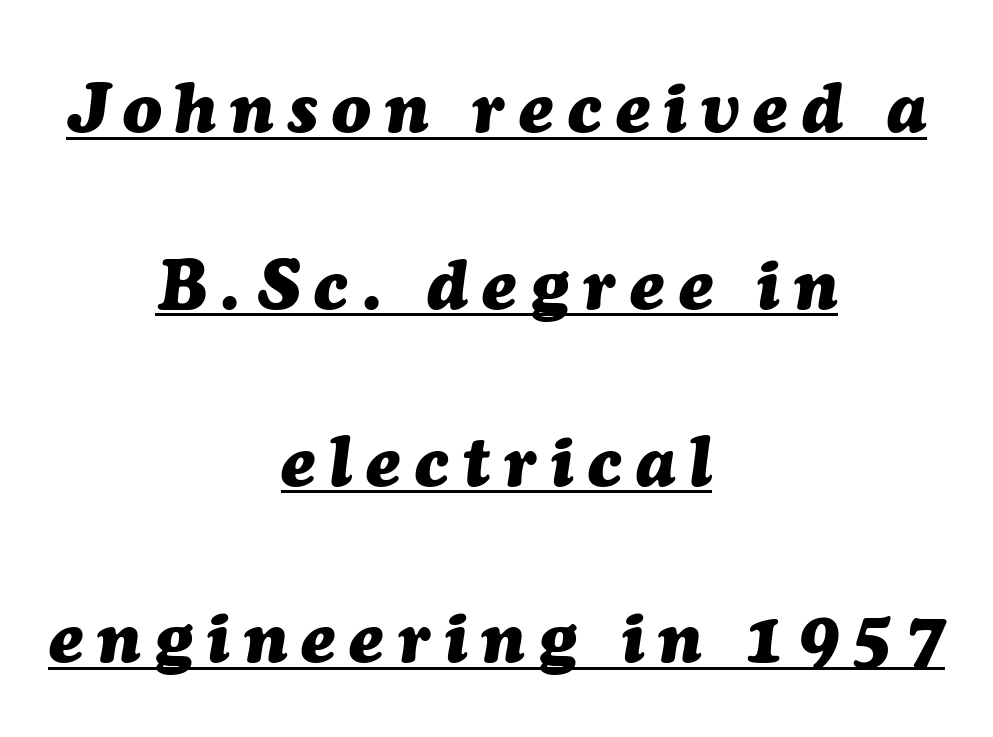
Q: Is the text bold? A: Yes.
Q: Is the text italic (slanted)? A: Yes, it leans right by about 7 degrees.
Q: Is the text underlined? A: Yes.
Q: How is the paragraph aligned? A: Centered.
Q: Is the spacing between letters normal or unusually wide? A: Unusually wide.
Q: Is the spacing between lines tight, normal or loose? A: Loose.
Q: Width (condensed, normal, or wide)? A: Normal.
Q: Stroke contrast? A: Medium.
Q: x-height? A: Medium.
Q: Monospaced? A: No.
